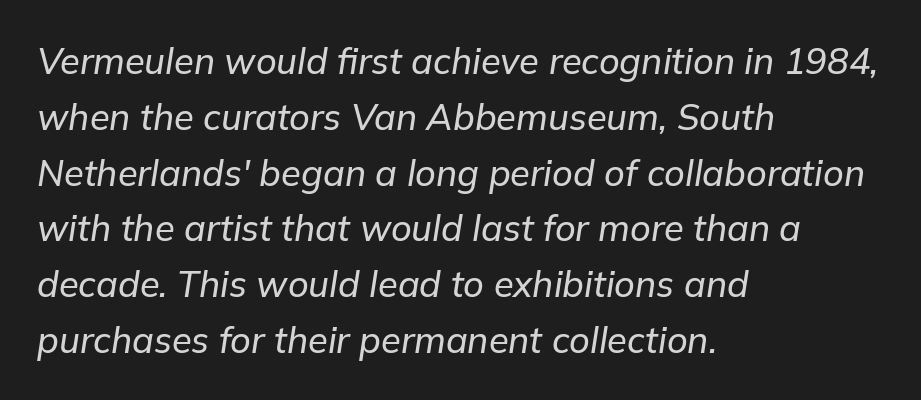
Think of a printed novel: that variable character pitch is what you see here. The passage is arranged the way most books set body copy — flush left. Here the glyphs are tracked normally, forming tight word shapes. Emphasis-style slanted type is in use. The string is rendered with underlining switched off. Baseline-to-baseline distance is the conventional proportion of letter height.
